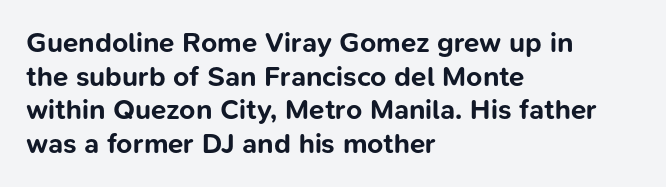
The image shows 28 px bold sans-serif type, upright; set left-aligned, line spacing 1.2x, normal letter spacing, not underlined; low stroke contrast and a medium x-height.
